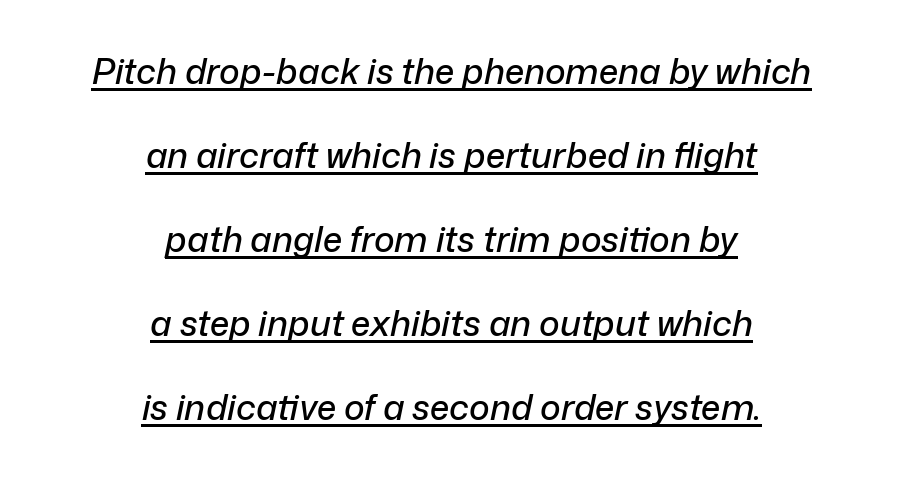
The image shows 35 px text type, italic (leaning right); set centered, loose line spacing (2.4x), normal letter spacing, underlined; low stroke contrast and a medium x-height.
